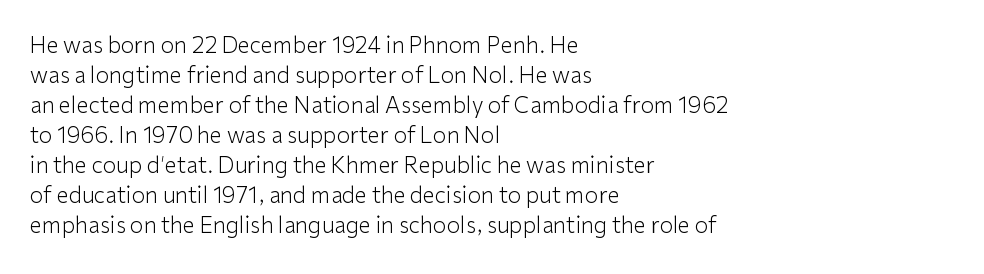
The image shows 22 px text type, upright; set left-aligned, normal line spacing (1.36x), normal letter spacing, not underlined.
